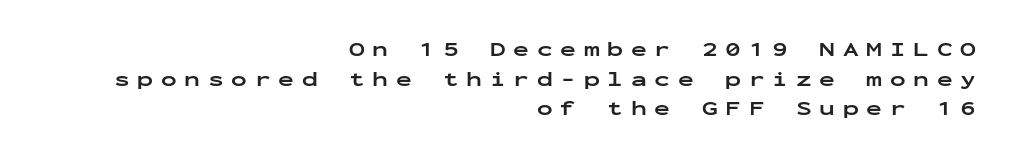
Q: Is the text bold? A: Yes.
Q: Is the text italic (slanted)? A: No, it is upright.
Q: Is the text underlined? A: No.
Q: How is the paragraph aligned? A: Right-aligned.
Q: Is the spacing between letters normal or unusually wide? A: Unusually wide.
Q: Is the spacing between lines tight, normal or loose? A: Normal.
